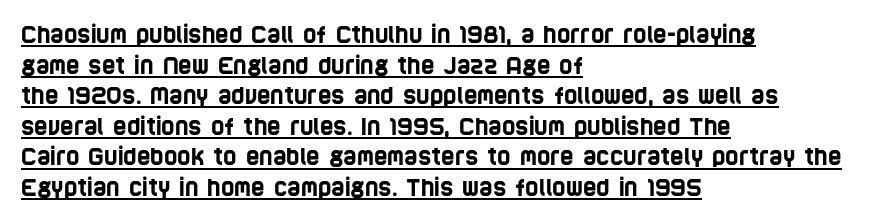
{"underline": "yes", "align": "left", "line_spacing": "normal", "line_spacing_ratio": 1.33, "letter_spacing": "normal", "letter_spacing_em": 0.0, "glyph_px": 23}
